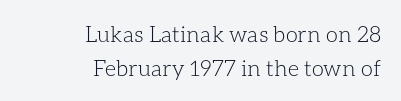
Q: Is the text bold? A: No.
Q: Is the text italic (slanted)? A: No, it is upright.
Q: Is the text underlined? A: No.
Q: How is the paragraph aligned? A: Right-aligned.
Q: Is the spacing between letters normal or unusually wide? A: Normal.
Q: Is the spacing between lines tight, normal or loose? A: Normal.
